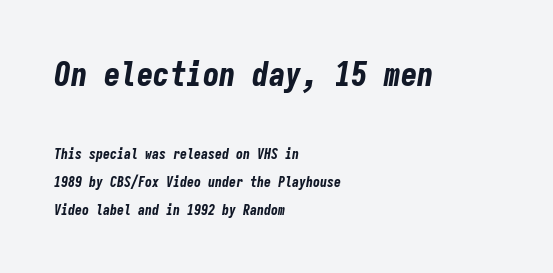
{"italic": "yes", "lean": "right", "slant_degrees": 9, "bold": "yes", "weight": "bold", "width": "condensed", "stroke_contrast": "low", "x_height": "medium", "monospaced": "yes", "underline": "no", "align": "left", "line_spacing": "loose", "line_spacing_ratio": 1.97, "letter_spacing": "normal", "letter_spacing_em": 0.0, "larger_block": "first", "size_ratio": 2.36, "glyph_px": 33}
